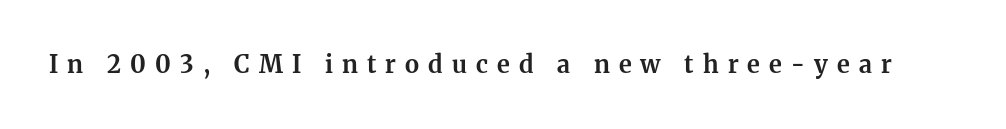
The strip under each line holds only bare page. Between one letter and the next there's a generous, obvious gap. You'd pick this weight for a headline — it's a proper bold. Posture: upright roman.
